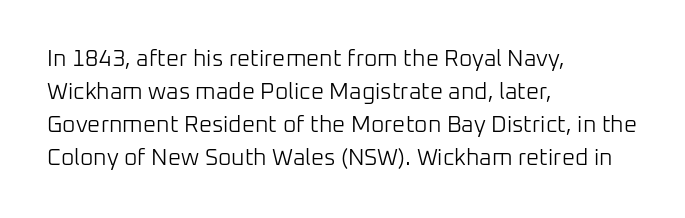
{"italic": "no", "bold": "no", "underline": "no", "align": "left", "line_spacing": "normal", "line_spacing_ratio": 1.44, "letter_spacing": "normal", "letter_spacing_em": 0.0, "glyph_px": 23}
